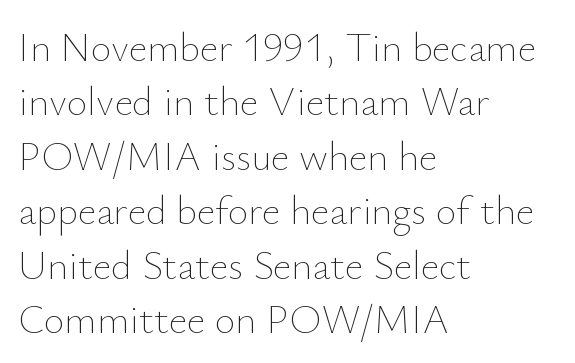
A roman cut, with each character standing at attention. Caption: standard tracking, unaltered. In terms of leading, this rendering sits right in the middle. Heft: none added — not bold. The glyphs are unaccompanied by any horizontal stroke below them. Alignment: flush left.
